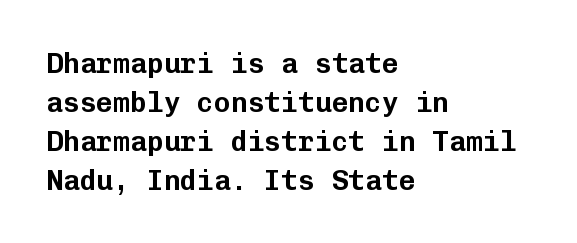
The image shows 28 px sans-serif type, upright, monospaced; set left-aligned, normal line spacing (1.39x), normal letter spacing, not underlined; low stroke contrast and a medium x-height.
